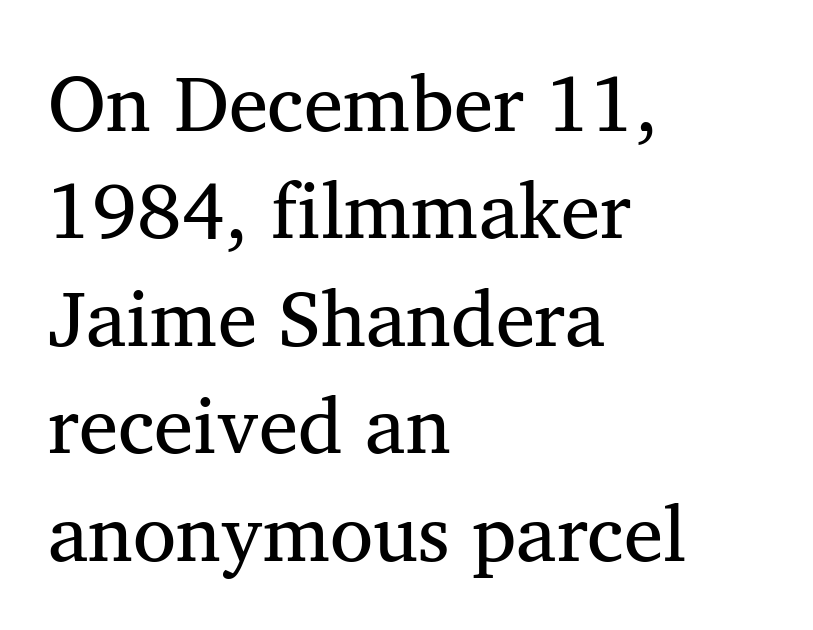
Q: Is the typeface a serif or a sans-serif typeface? A: Serif.
Q: Is the text underlined? A: No.
Q: How is the paragraph aligned? A: Left-aligned.
Q: Is the spacing between letters normal or unusually wide? A: Normal.
Q: Is the spacing between lines tight, normal or loose? A: Normal.
Q: Width (condensed, normal, or wide)? A: Normal.
Q: Stroke contrast? A: Medium.
Q: x-height? A: Medium.
Q: Monospaced? A: No.
